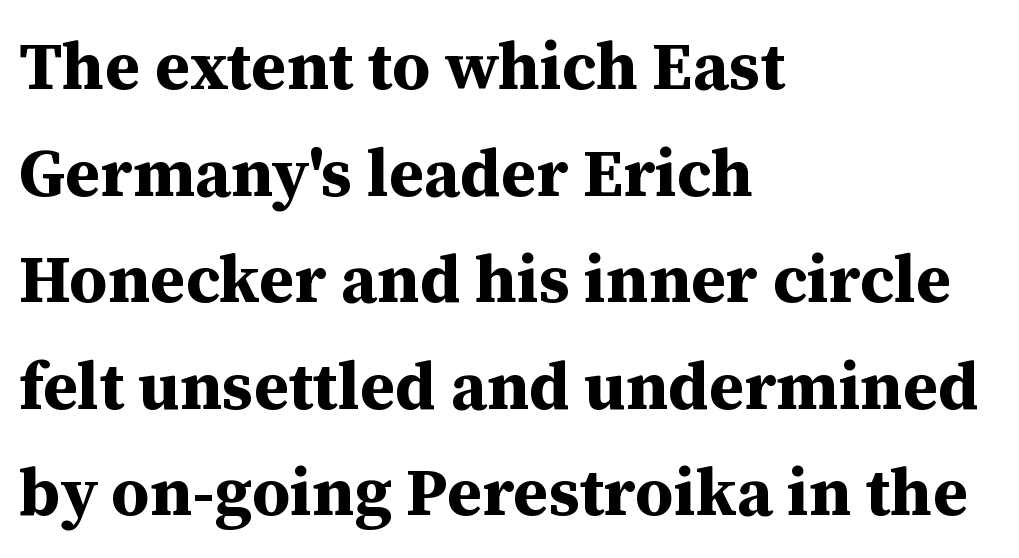
{"serif": "yes", "italic": "no", "bold": "yes", "weight": "bold", "width": "normal", "stroke_contrast": "medium", "x_height": "medium", "monospaced": "no", "underline": "no", "align": "left", "line_spacing": "normal", "line_spacing_ratio": 1.59, "letter_spacing": "normal", "letter_spacing_em": 0.0, "glyph_px": 67}
